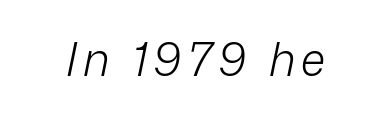
{"italic": "yes", "lean": "right", "slant_degrees": 12, "bold": "no", "weight": "light", "width": "normal", "stroke_contrast": "low", "x_height": "medium", "monospaced": "no", "underline": "no", "glyph_px": 46}
